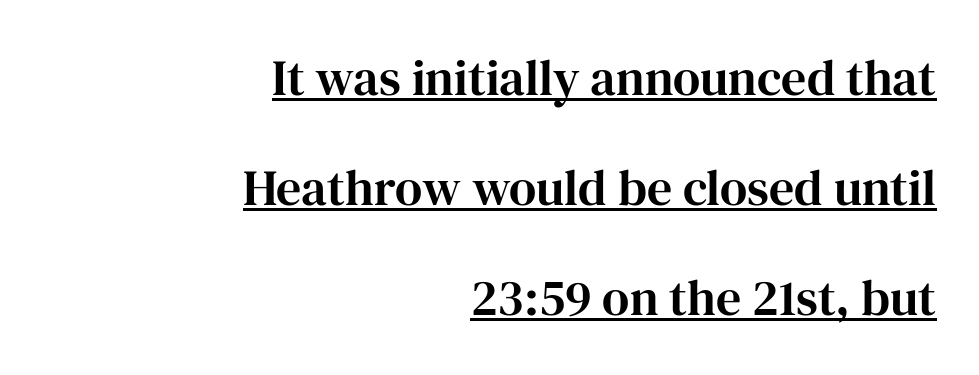
{"serif": "yes", "italic": "no", "width": "normal", "stroke_contrast": "high", "x_height": "medium", "monospaced": "no", "underline": "yes", "align": "right", "line_spacing": "loose", "line_spacing_ratio": 2.2, "letter_spacing": "normal", "letter_spacing_em": 0.0, "glyph_px": 50}
